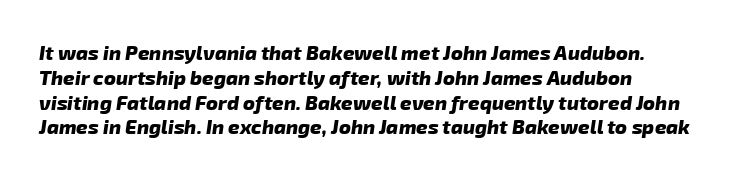
{"bold": "yes", "underline": "no", "line_spacing_ratio": 1.24, "letter_spacing": "normal", "letter_spacing_em": 0.0, "glyph_px": 20}
